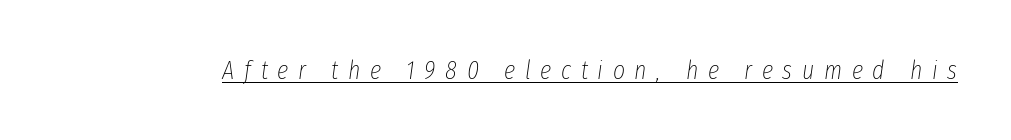
Q: Is the text bold? A: No.
Q: Is the text italic (slanted)? A: Yes, it leans right by about 8 degrees.
Q: Is the text underlined? A: Yes.
Q: Is the spacing between letters normal or unusually wide? A: Unusually wide.
